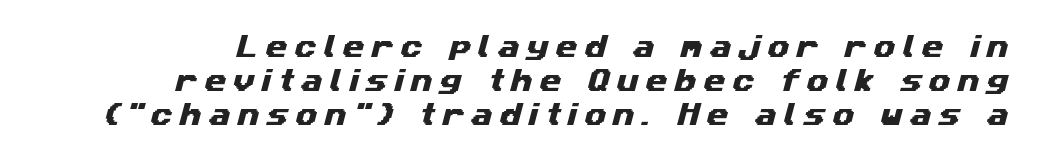
How would I describe the line gaps? Plain and ordinary. Check under the words: just untouched page. The tracking reads as deliberately expanded to a designer's eye.
